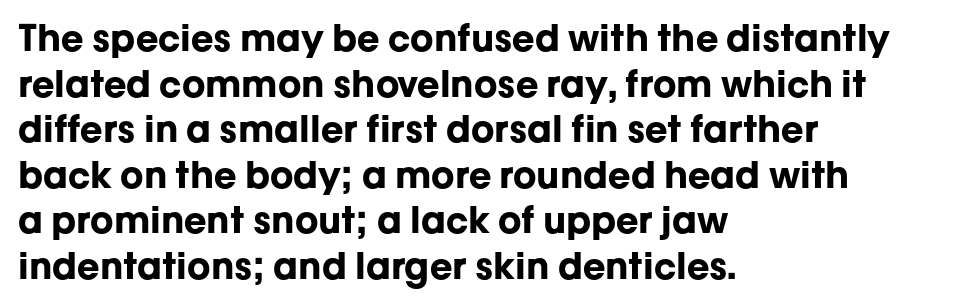
Q: Is the text bold? A: Yes.
Q: Is the text italic (slanted)? A: No, it is upright.
Q: Is the typeface a serif or a sans-serif typeface? A: Sans-serif.
Q: Is the text underlined? A: No.
Q: How is the paragraph aligned? A: Left-aligned.
Q: Is the spacing between letters normal or unusually wide? A: Normal.
Q: Width (condensed, normal, or wide)? A: Normal.
Q: Stroke contrast? A: Low.
Q: x-height? A: Medium.
Q: Monospaced? A: No.
